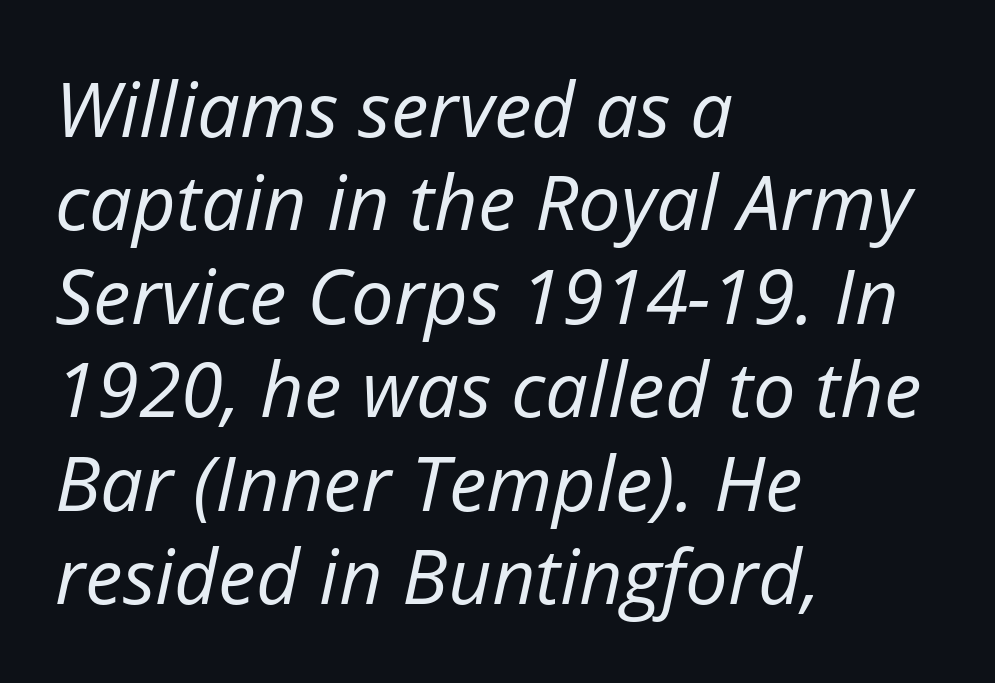
The image shows 76 px regular-weight type, italic (leaning right); set left-aligned, line spacing 1.23x, normal letter spacing, not underlined; low stroke contrast and a medium x-height.
